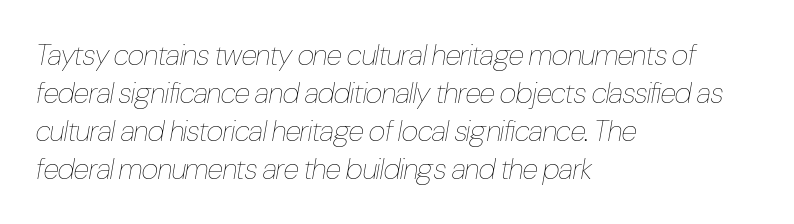
The image shows 29 px thin, condensed type, italic (leaning right); set left-aligned, normal line spacing (1.31x), normal letter spacing, not underlined; low stroke contrast and a medium x-height.
